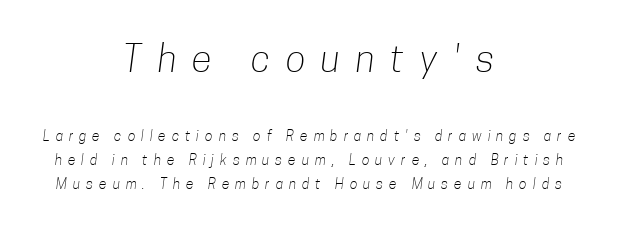
The image shows 37 px light, condensed sans-serif type; set centered, normal line spacing (1.7x), unusually wide letter spacing (+0.43 em), not underlined; the first (top) block is 2.64x larger; low stroke contrast and a medium x-height.
